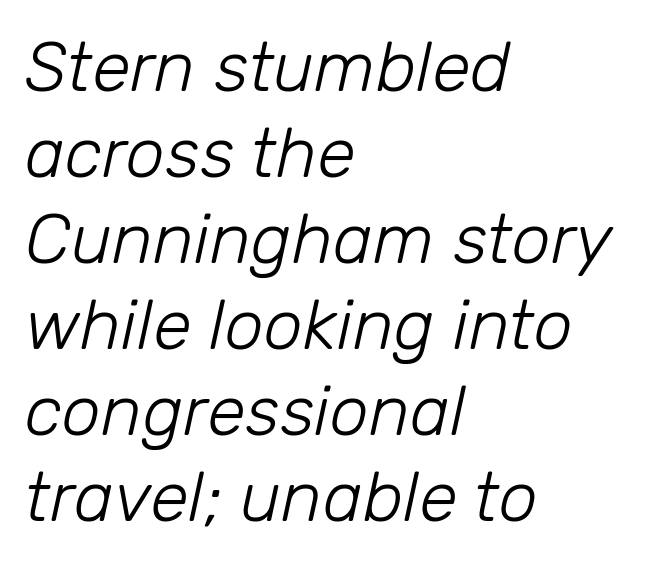
The passage is arranged the way most books set body copy — flush left. The gap between lines stays unmarked. The typography opts for an oblique posture over an upright one. This sample has the flowing, uneven cadence of proportional lettering. The typeface has the unassuming heft of standard copy or less.
